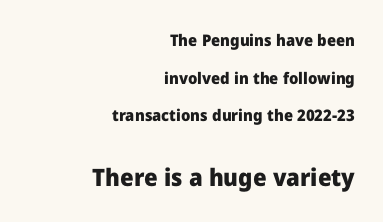
The image shows 24 px bold type, upright; set right-aligned, loose line spacing (2.35x), normal letter spacing, not underlined; the second (bottom) block is 1.5x larger.
